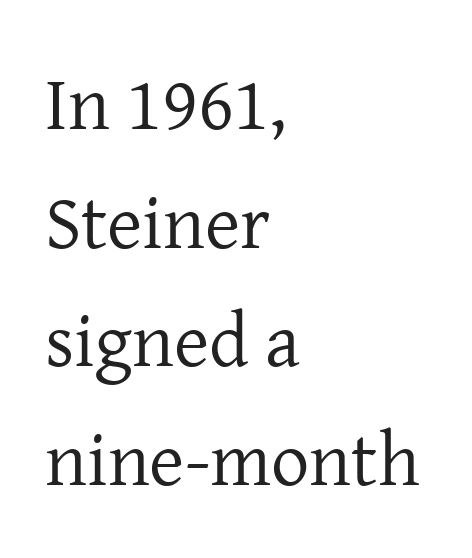
Q: Is the text bold? A: No.
Q: Is the text italic (slanted)? A: No, it is upright.
Q: Is the typeface a serif or a sans-serif typeface? A: Serif.
Q: Is the text underlined? A: No.
Q: How is the paragraph aligned? A: Left-aligned.
Q: Is the spacing between letters normal or unusually wide? A: Normal.
Q: Is the spacing between lines tight, normal or loose? A: Normal.
Q: Width (condensed, normal, or wide)? A: Normal.
Q: Stroke contrast? A: Low.
Q: x-height? A: Medium.
Q: Monospaced? A: No.
